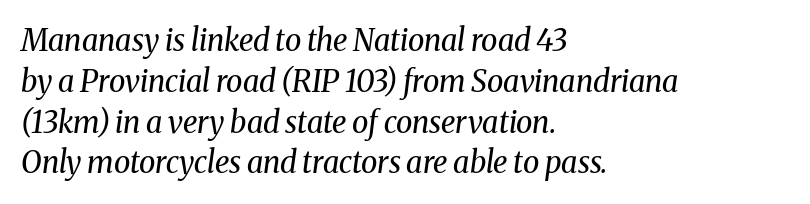
{"serif": "yes", "italic": "yes", "lean": "right", "slant_degrees": 8, "bold": "no", "weight": "regular", "width": "normal", "stroke_contrast": "medium", "x_height": "medium", "monospaced": "no", "underline": "no", "align": "left", "line_spacing": "normal", "line_spacing_ratio": 1.36, "letter_spacing": "normal", "letter_spacing_em": 0.0, "glyph_px": 30}
